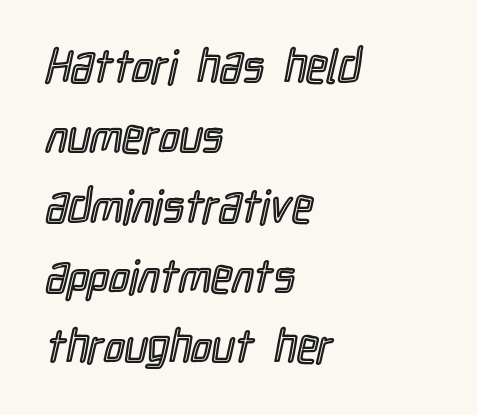
Q: Is the text italic (slanted)? A: Yes.
Q: Is the text underlined? A: No.
Q: How is the paragraph aligned? A: Left-aligned.
Q: Is the spacing between letters normal or unusually wide? A: Normal.
Q: Is the spacing between lines tight, normal or loose? A: Normal.
Q: Width (condensed, normal, or wide)? A: Condensed.
Q: x-height? A: Medium.
Q: Monospaced? A: No.
